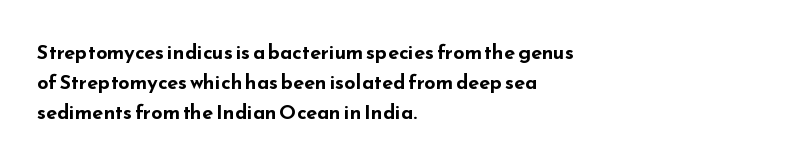
{"italic": "no", "bold": "yes", "underline": "no", "align": "left", "line_spacing": "normal", "line_spacing_ratio": 1.51, "letter_spacing": "normal", "letter_spacing_em": 0.0, "glyph_px": 20}
